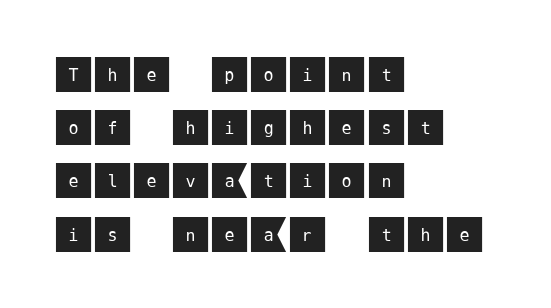
{"serif": "no", "italic": "no", "width": "normal", "stroke_contrast": "medium", "x_height": "large", "underline": "no", "align": "left", "line_spacing": "normal", "line_spacing_ratio": 1.33, "letter_spacing": "normal", "letter_spacing_em": 0.0, "glyph_px": 40}
